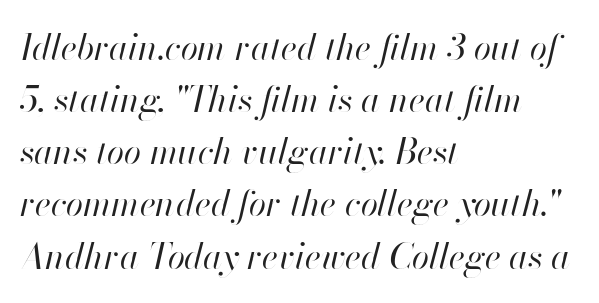
{"italic": "yes", "lean": "right", "slant_degrees": 13, "bold": "no", "weight": "regular", "width": "normal", "stroke_contrast": "high", "x_height": "small", "monospaced": "no", "underline": "no", "align": "left", "line_spacing": "normal", "line_spacing_ratio": 1.49, "letter_spacing": "normal", "letter_spacing_em": 0.0, "glyph_px": 35}
